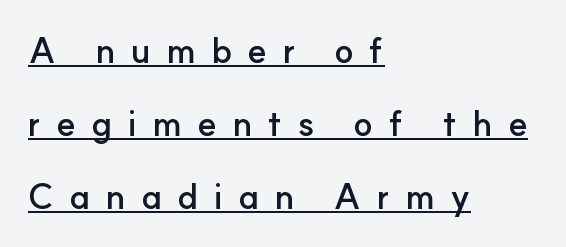
{"serif": "no", "italic": "no", "bold": "yes", "weight": "semibold", "width": "normal", "stroke_contrast": "low", "x_height": "small", "monospaced": "no", "underline": "yes", "align": "left", "line_spacing": "loose", "line_spacing_ratio": 2.08, "letter_spacing": "wide", "letter_spacing_em": 0.44, "glyph_px": 35}
